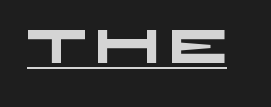
Unlike a traditional serif, this face leaves its strokes unadorned. These characters rest on top of a visible drawn line. The passage shown is typed in a proportional face where columns would drift. Typesetter's note: full bold, strokes at maximum text heaviness.
